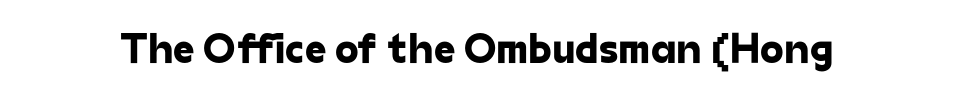
{"serif": "no", "width": "normal", "stroke_contrast": "low", "x_height": "medium", "monospaced": "no", "underline": "no", "letter_spacing": "normal", "letter_spacing_em": 0.0, "glyph_px": 43}
